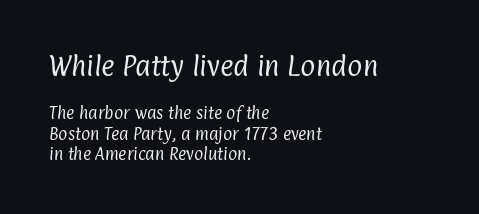
A bare baseline throughout the passage. Quick note: interline space is typical. Teacher's note: observe the even left margin — that is flush-left alignment. Is the letter spacing exaggerated? No — it looks like the ordinary default. The emphasis by scale lands on block number one, above. The font sits on the lighter half of the weight spectrum, regular included.
